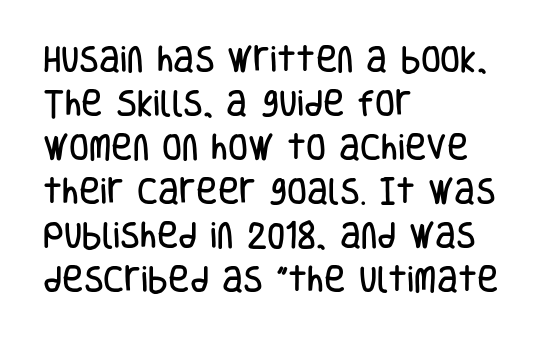
Each row of text sits above clean, open space. Here the glyphs are tracked normally, forming tight word shapes. Looks like regular typesetting: each glyph gets only the width it needs. These lines stack with their left ends in a neat column. This is sans-serif lettering, the kind often seen on screens and signage. This is roman type, the default non-slanted kind.
